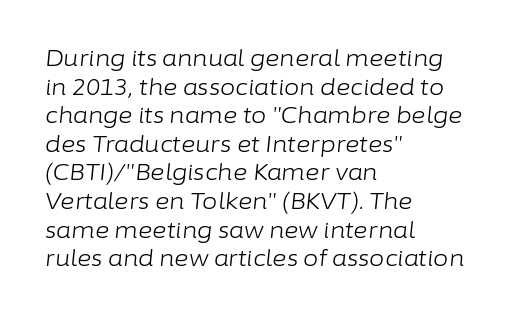
Compared with a typical body face, this is equally light or lighter still. The passage shown is not underscored anywhere. The designer left line spacing at the default. Slanted lettering throughout.
